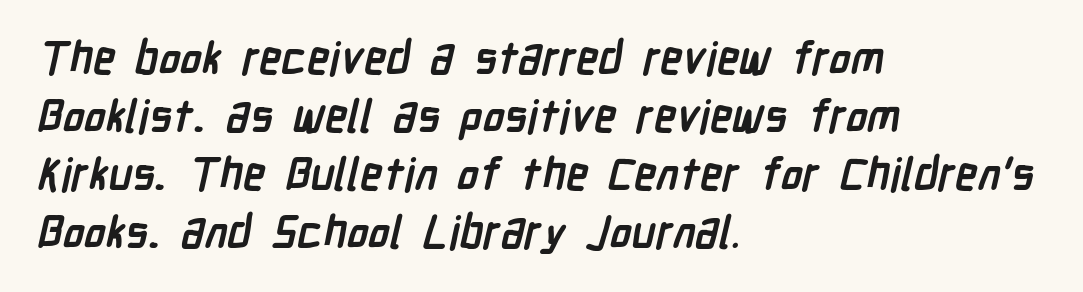
Is there much room between lines? A standard amount, neither cramped nor airy. Look at the stroke-to-counter ratio: heavy, a bold. One-word summary of the alignment: left. Each letter keeps its own natural width here, so spacing adapts to shape. No feet cap the strokes, marking this as sans-serif type.
